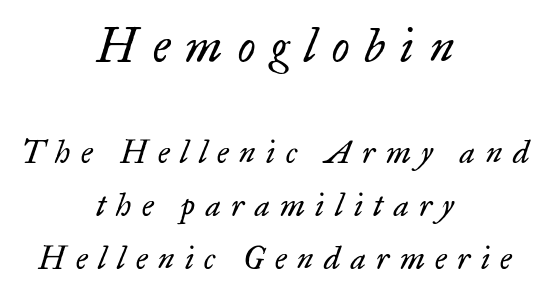
Q: Is the text bold? A: No.
Q: Is the text italic (slanted)? A: Yes, it leans right by about 17 degrees.
Q: Is the typeface a serif or a sans-serif typeface? A: Serif.
Q: Is the text underlined? A: No.
Q: How is the paragraph aligned? A: Centered.
Q: Is the spacing between letters normal or unusually wide? A: Unusually wide.
Q: Which block of text is set in a larger size, the first (top) or the second (bottom)? A: The first (top) one.
Q: Width (condensed, normal, or wide)? A: Normal.
Q: Stroke contrast? A: Low.
Q: x-height? A: Small.
Q: Monospaced? A: No.
